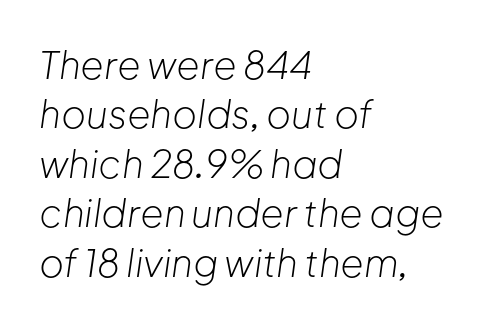
Q: Is the text bold? A: No.
Q: Is the text italic (slanted)? A: Yes, it leans right by about 8 degrees.
Q: Is the text underlined? A: No.
Q: How is the paragraph aligned? A: Left-aligned.
Q: Is the spacing between letters normal or unusually wide? A: Normal.
Q: Is the spacing between lines tight, normal or loose? A: Normal.
Q: Width (condensed, normal, or wide)? A: Normal.
Q: Stroke contrast? A: Low.
Q: x-height? A: Medium.
Q: Monospaced? A: No.
